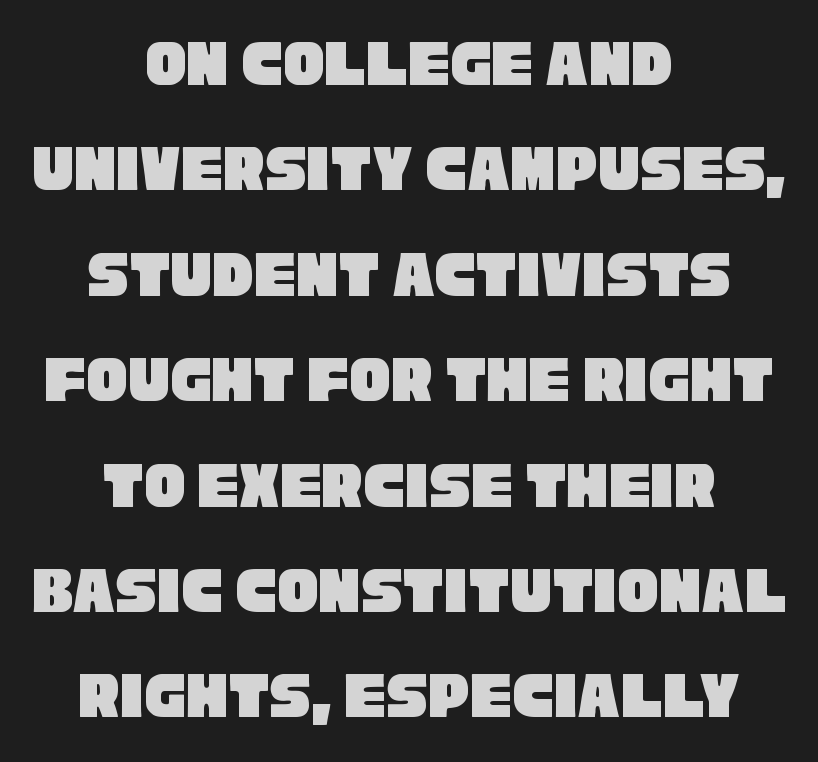
{"serif": "no", "width": "condensed", "stroke_contrast": "low", "x_height": "large", "monospaced": "no", "underline": "no", "align": "center", "line_spacing": "normal", "line_spacing_ratio": 1.55, "letter_spacing": "normal", "letter_spacing_em": 0.0, "glyph_px": 68}
